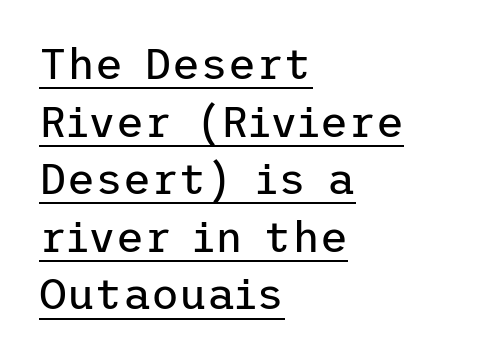
The image shows 43 px regular-weight sans-serif type, upright; set left-aligned, normal line spacing (1.34x), normal letter spacing, underlined; low stroke contrast and a medium x-height.
